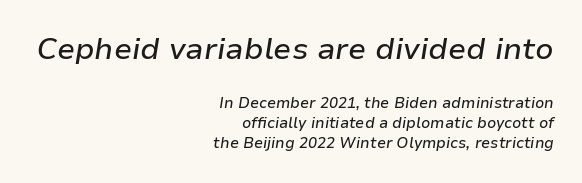
{"italic": "yes", "lean": "right", "slant_degrees": 9, "width": "normal", "stroke_contrast": "low", "x_height": "medium", "monospaced": "no", "underline": "no", "align": "right", "line_spacing": "normal", "line_spacing_ratio": 1.34, "letter_spacing": "normal", "letter_spacing_em": 0.0, "larger_block": "first", "size_ratio": 2.0, "glyph_px": 30}
